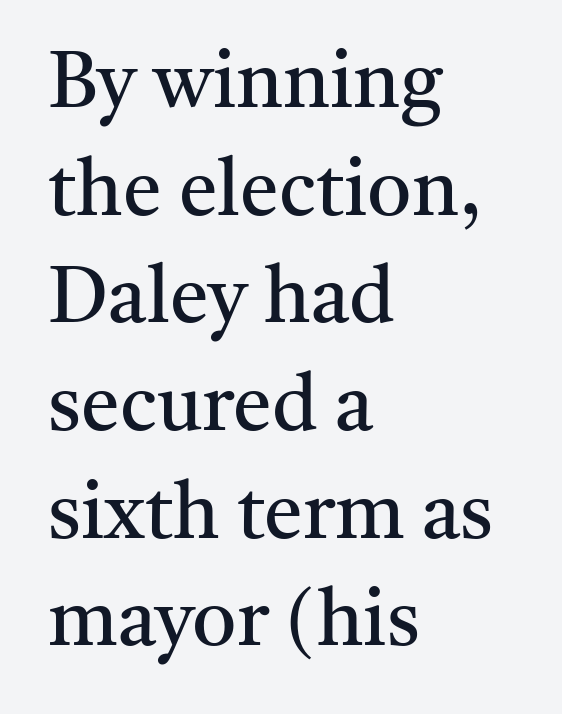
The image shows 78 px regular-weight serif type, upright; set left-aligned, normal line spacing (1.38x), normal letter spacing, not underlined; medium stroke contrast and a medium x-height.
